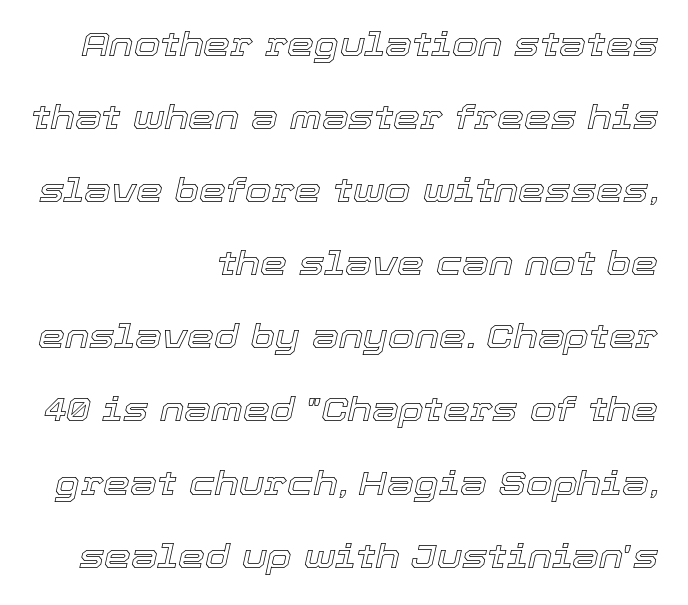
Horizontal bands of white between lines are thick stripes. Does the copy run flush right? Yes — the right margin is perfectly even. Would a proofreader flag this as italicized? Yes. You could not count columns in this text — the font is proportionally spaced. Default kerning and tracking; the words read as compact shapes. A clean baseline with only descenders dipping below it.
